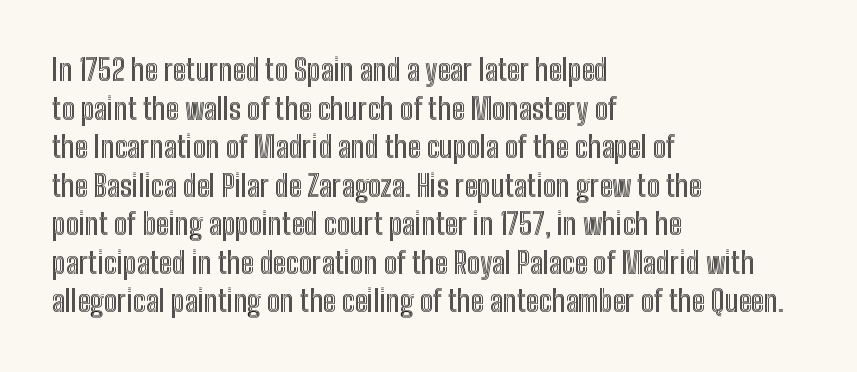
Q: Is the text italic (slanted)? A: No, it is upright.
Q: Is the text underlined? A: No.
Q: How is the paragraph aligned? A: Left-aligned.
Q: Is the spacing between letters normal or unusually wide? A: Normal.
Q: Is the spacing between lines tight, normal or loose? A: Normal.
Q: Width (condensed, normal, or wide)? A: Condensed.
Q: x-height? A: Medium.
Q: Monospaced? A: No.
